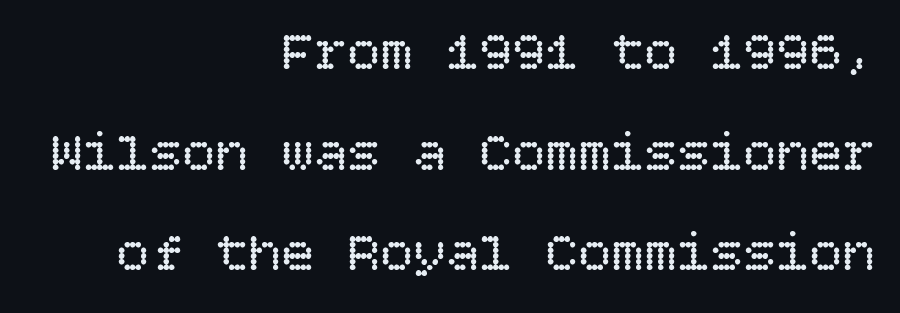
Stems here are at most as thick as an everyday book face. Glance below the letters and you will spot only blank space. Nope, not italic — everything's standing straight. These lines stack with their right ends in a neat column. Letter spacing: default.
